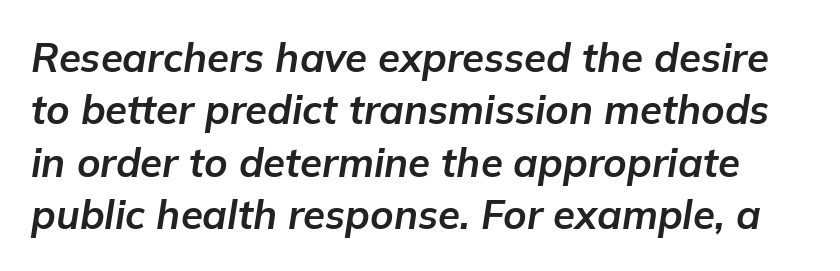
Q: Is the text bold? A: Yes.
Q: Is the text italic (slanted)? A: Yes, it leans right by about 9 degrees.
Q: Is the text underlined? A: No.
Q: Is the spacing between letters normal or unusually wide? A: Normal.
Q: Is the spacing between lines tight, normal or loose? A: Normal.
Q: Width (condensed, normal, or wide)? A: Normal.
Q: Stroke contrast? A: Low.
Q: x-height? A: Medium.
Q: Monospaced? A: No.
